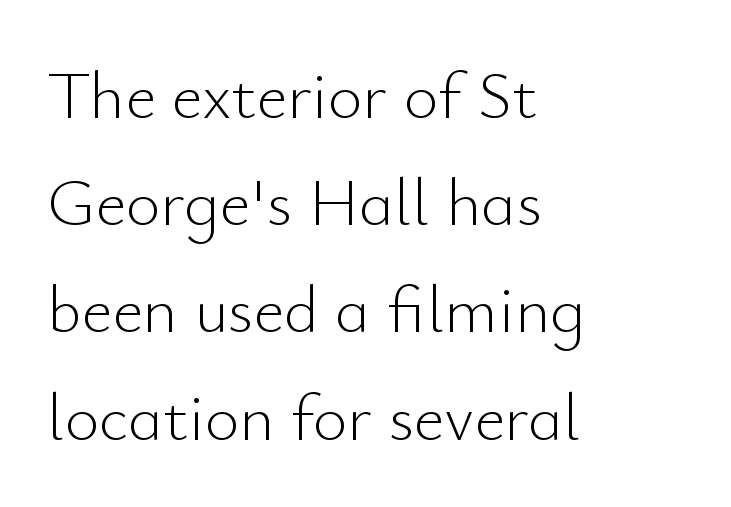
The image shows 67 px light sans-serif type, upright; set left-aligned, normal line spacing (1.6x), normal letter spacing, not underlined; low stroke contrast and a small x-height.
